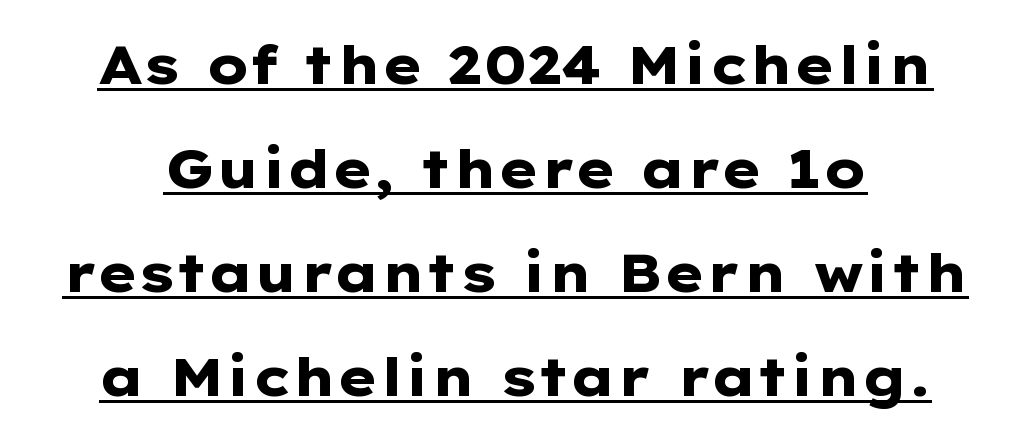
Q: Is the text bold? A: Yes.
Q: Is the text italic (slanted)? A: No, it is upright.
Q: Is the typeface a serif or a sans-serif typeface? A: Sans-serif.
Q: Is the text underlined? A: Yes.
Q: Is the spacing between letters normal or unusually wide? A: Normal.
Q: Is the spacing between lines tight, normal or loose? A: Loose.
Q: Width (condensed, normal, or wide)? A: Wide.
Q: Stroke contrast? A: Low.
Q: x-height? A: Medium.
Q: Monospaced? A: No.
